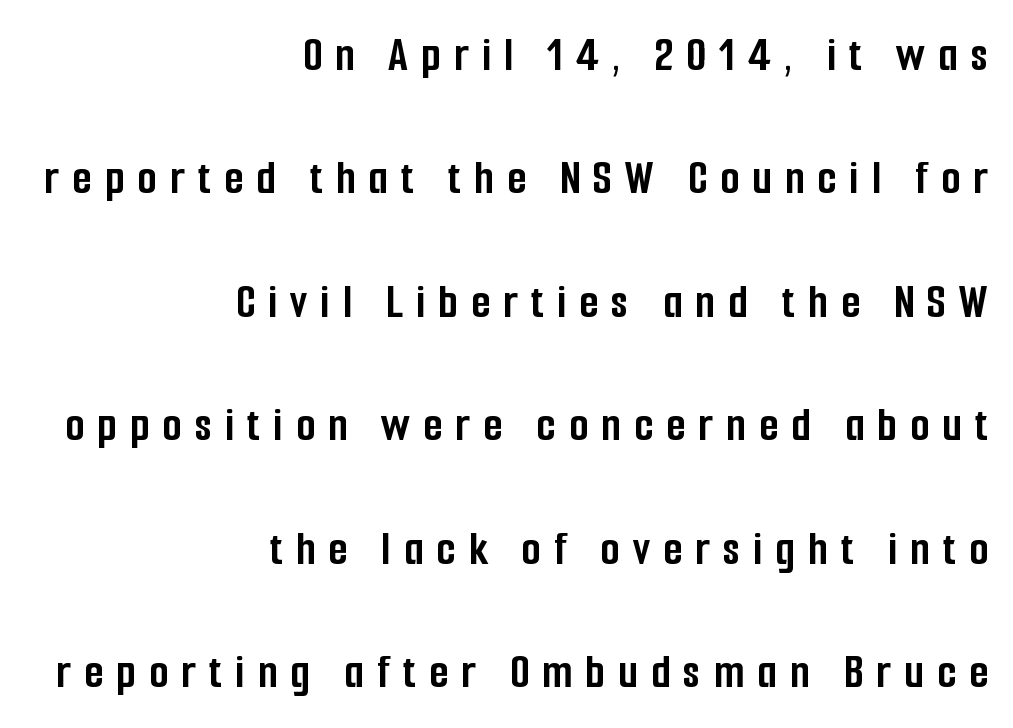
Vertical strokes here are truly vertical. The passage shown is typeset with a sans-serif family. The baseline area is clear. Successive baselines arrive slowly, with a big drop between each. A typesetter would call this proportional, since set widths differ per character. Short and long lines alike share a common ending point at right.
